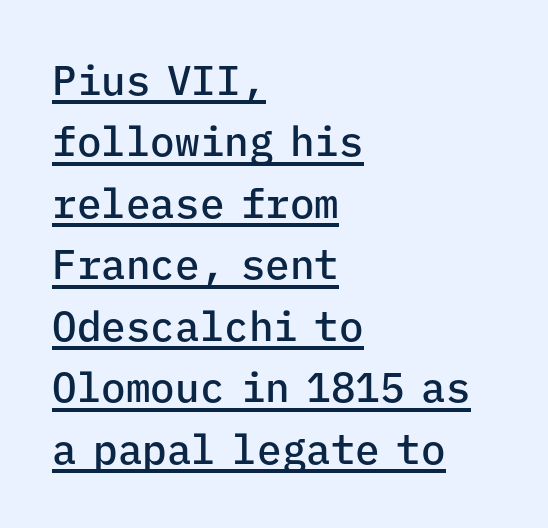
Q: Is the text bold? A: Semi-bold.
Q: Is the text italic (slanted)? A: No, it is upright.
Q: Is the typeface a serif or a sans-serif typeface? A: Sans-serif.
Q: Is the text underlined? A: Yes.
Q: How is the paragraph aligned? A: Left-aligned.
Q: Is the spacing between letters normal or unusually wide? A: Normal.
Q: Is the spacing between lines tight, normal or loose? A: Normal.
Q: Width (condensed, normal, or wide)? A: Normal.
Q: Stroke contrast? A: Low.
Q: x-height? A: Medium.
Q: Monospaced? A: Yes.
